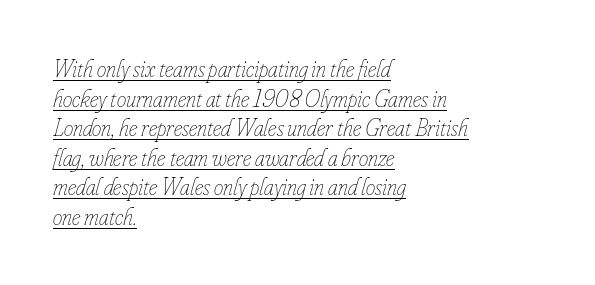
Q: Is the text bold? A: No.
Q: Is the text italic (slanted)? A: Yes, it leans right by about 16 degrees.
Q: Is the text underlined? A: Yes.
Q: How is the paragraph aligned? A: Left-aligned.
Q: Is the spacing between letters normal or unusually wide? A: Normal.
